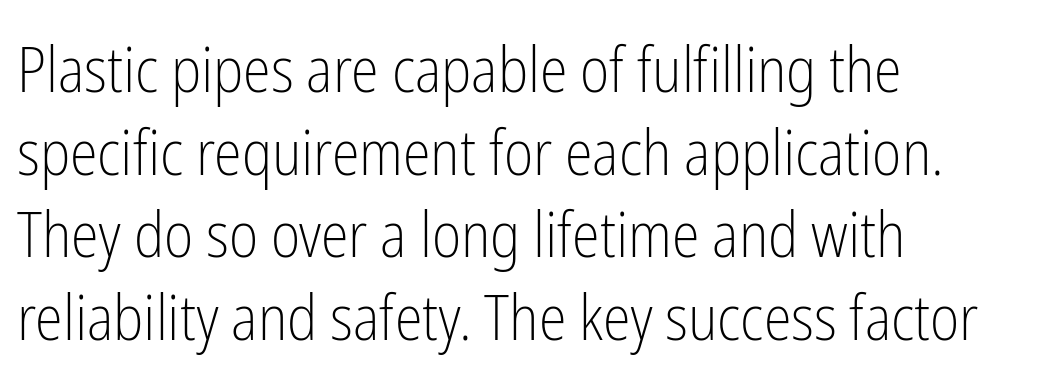
The face used here is proportionally spaced, like ordinary book or web type. The characters are drawn with everyday or finer stroke widths. The rag falls on the right side of this text block. The rendering keeps characters at their native spacing. Vertical strokes here are truly vertical.
